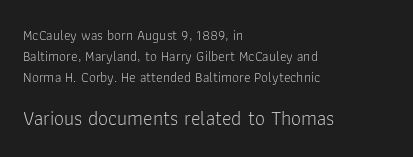
The image shows 20 px text type, upright; set left-aligned, normal line spacing (1.5x), normal letter spacing, not underlined; the second (bottom) block is 1.43x larger.
